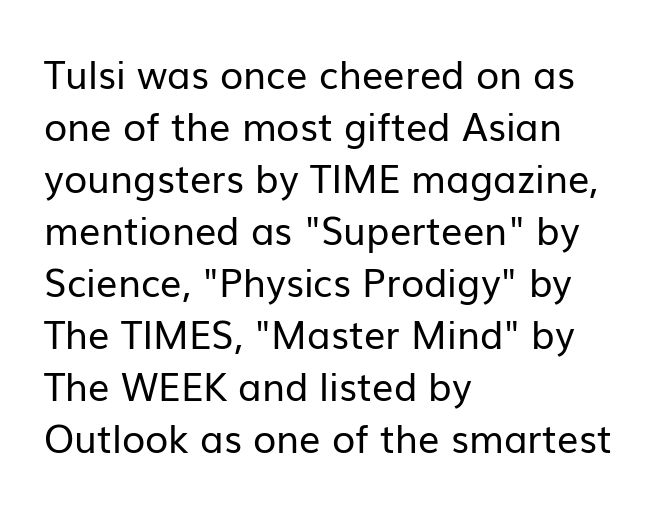
Q: Is the text bold? A: No.
Q: Is the text italic (slanted)? A: No, it is upright.
Q: Is the typeface a serif or a sans-serif typeface? A: Sans-serif.
Q: Is the text underlined? A: No.
Q: How is the paragraph aligned? A: Left-aligned.
Q: Is the spacing between letters normal or unusually wide? A: Normal.
Q: Is the spacing between lines tight, normal or loose? A: Normal.
Q: Width (condensed, normal, or wide)? A: Normal.
Q: Stroke contrast? A: Low.
Q: x-height? A: Medium.
Q: Monospaced? A: No.
